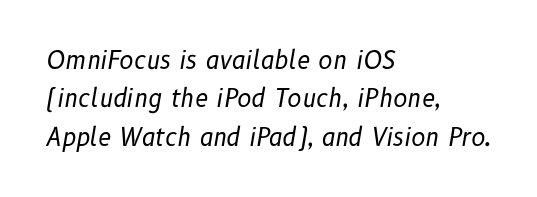
The image shows 24 px text type, italic (leaning right); set left-aligned, normal line spacing (1.6x), normal letter spacing, not underlined.
